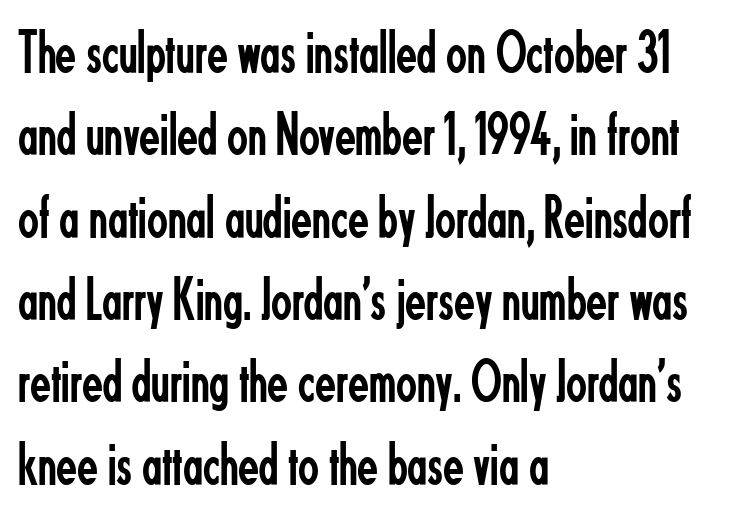
The image shows 61 px regular-weight, condensed sans-serif type, upright; set left-aligned, normal line spacing (1.35x), normal letter spacing, not underlined; low stroke contrast and a small x-height.
